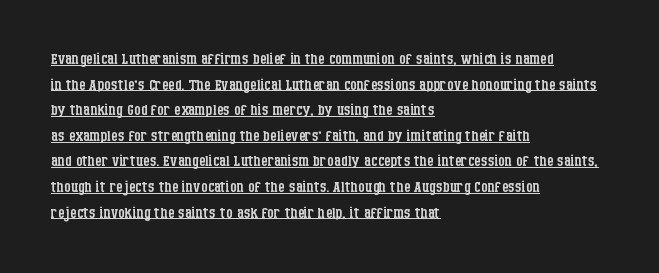
Weight: regular or lighter. The gaps between neighbouring characters are ordinary and unremarkable. Leftover space on each line is placed entirely after the last word. The specimen includes a rule beneath the text block's lines.
